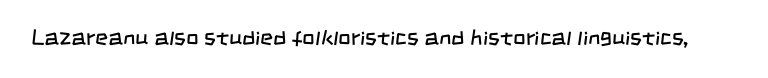
The image shows 22 px text type; set normal letter spacing, not underlined.
